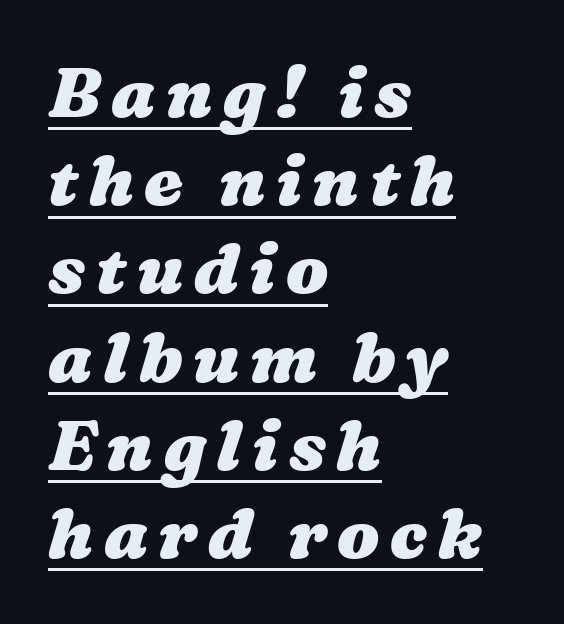
The image shows 70 px heavy, wide type; set left-aligned, normal line spacing (1.26x), underlined; medium stroke contrast and a medium x-height.
